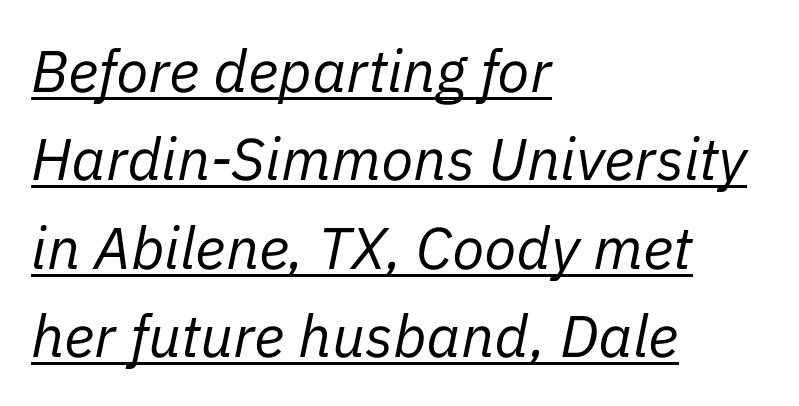
Q: Is the text bold? A: No.
Q: Is the text italic (slanted)? A: Yes, it leans right by about 11 degrees.
Q: Is the text underlined? A: Yes.
Q: How is the paragraph aligned? A: Left-aligned.
Q: Is the spacing between letters normal or unusually wide? A: Normal.
Q: Is the spacing between lines tight, normal or loose? A: Normal.
Q: Width (condensed, normal, or wide)? A: Normal.
Q: Stroke contrast? A: Low.
Q: x-height? A: Medium.
Q: Monospaced? A: No.
